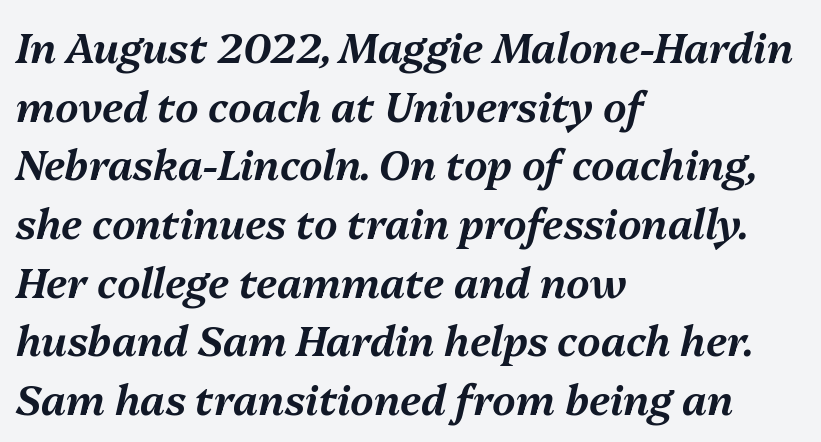
Q: Is the text italic (slanted)? A: Yes, it leans right by about 13 degrees.
Q: Is the text underlined? A: No.
Q: How is the paragraph aligned? A: Left-aligned.
Q: Is the spacing between letters normal or unusually wide? A: Normal.
Q: Is the spacing between lines tight, normal or loose? A: Normal.
Q: Width (condensed, normal, or wide)? A: Normal.
Q: Stroke contrast? A: Medium.
Q: x-height? A: Medium.
Q: Monospaced? A: No.
